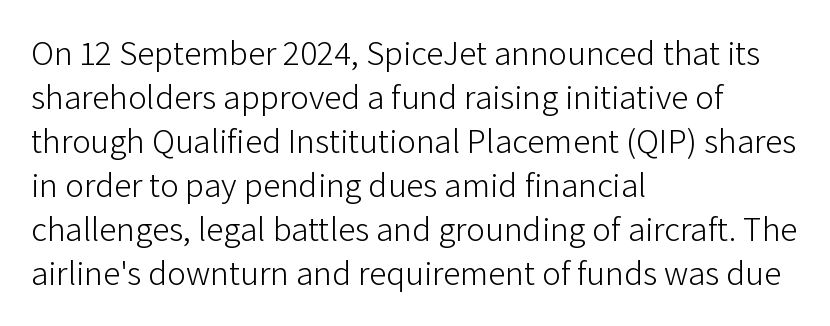
The image shows 35 px light sans-serif type, upright; set left-aligned, normal line spacing (1.26x), normal letter spacing, not underlined; low stroke contrast and a medium x-height.
